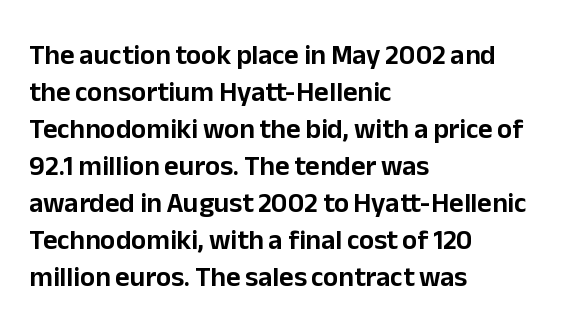
{"serif": "no", "italic": "no", "width": "normal", "stroke_contrast": "low", "x_height": "medium", "monospaced": "no", "underline": "no", "align": "left", "line_spacing": "normal", "line_spacing_ratio": 1.32, "letter_spacing": "normal", "letter_spacing_em": 0.0, "glyph_px": 28}
